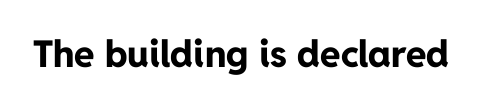
Q: Is the text bold? A: Yes.
Q: Is the text italic (slanted)? A: No, it is upright.
Q: Is the typeface a serif or a sans-serif typeface? A: Sans-serif.
Q: Is the text underlined? A: No.
Q: Is the spacing between letters normal or unusually wide? A: Normal.
Q: Width (condensed, normal, or wide)? A: Normal.
Q: Stroke contrast? A: Low.
Q: x-height? A: Medium.
Q: Monospaced? A: No.
